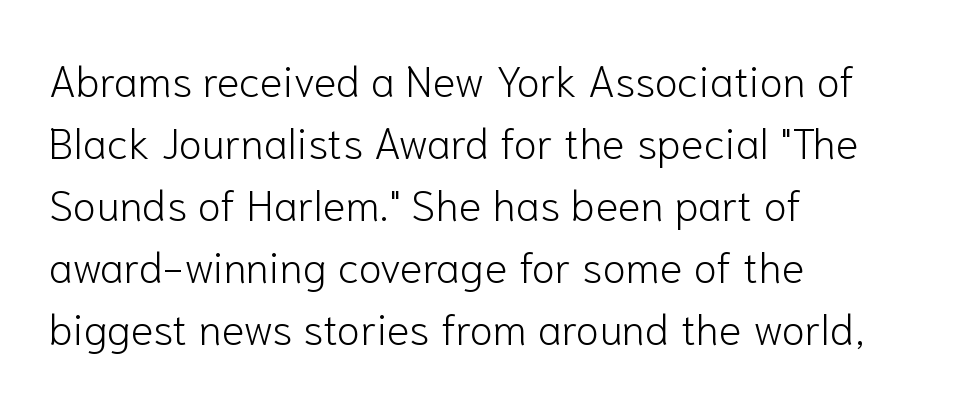
The image shows 43 px light sans-serif type, upright; set left-aligned, normal line spacing (1.44x), normal letter spacing, not underlined; low stroke contrast and a medium x-height.
